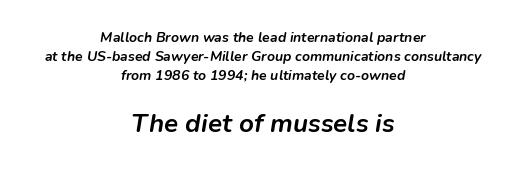
Which chunk is bigger? The second one — the bottom block dwarfs the top. Nobody drew a line under any word here. These lines carry a lot of weight — the face is fully bold. Looking at the ascenders, they clearly lean. Teacher's note: observe the equal gaps on both sides — that is centered alignment. Compared with typical body copy, the letter spacing here is the same.
